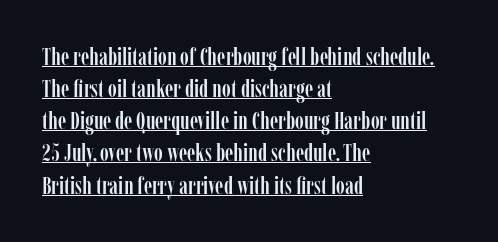
The image shows 24 px text type, upright; set left-aligned, normal line spacing (1.34x), normal letter spacing, underlined.
